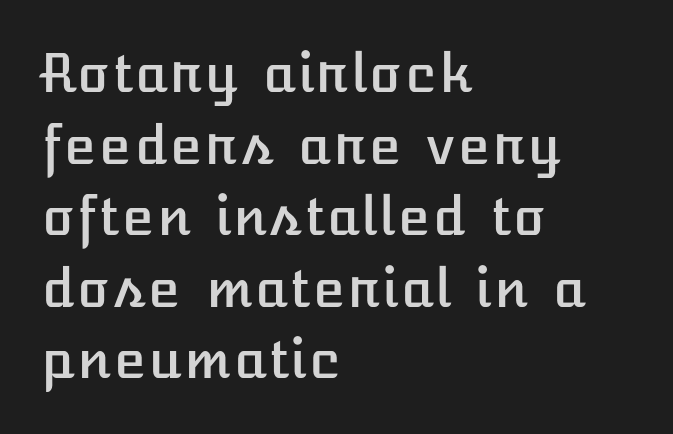
{"italic": "no", "width": "normal", "stroke_contrast": "low", "x_height": "medium", "underline": "no", "align": "left", "line_spacing": "normal", "line_spacing_ratio": 1.35, "letter_spacing": "normal", "letter_spacing_em": 0.0, "glyph_px": 53}
